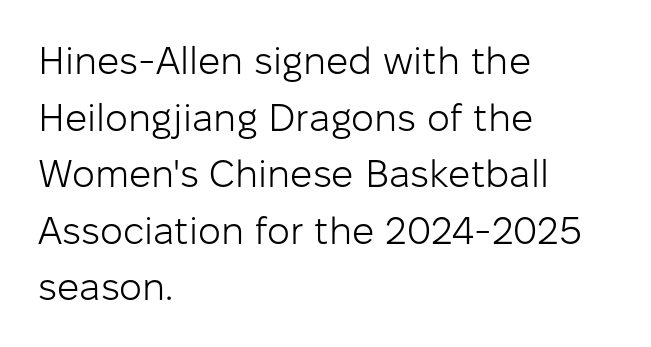
The image shows 39 px light sans-serif type, upright; set left-aligned, normal line spacing (1.45x), normal letter spacing, not underlined; low stroke contrast and a medium x-height.
